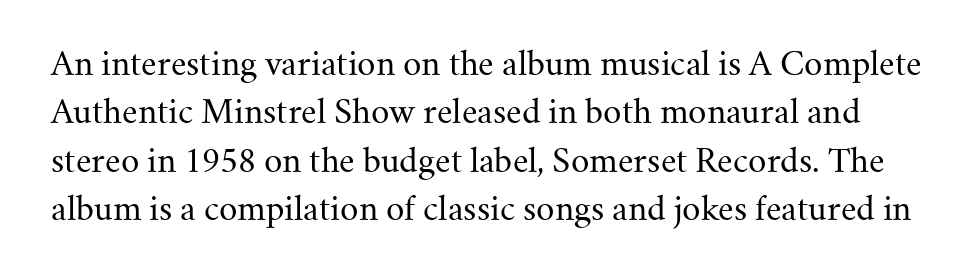
The image shows 32 px regular-weight serif type, upright; set normal line spacing (1.51x), normal letter spacing, not underlined; medium stroke contrast and a small x-height.
